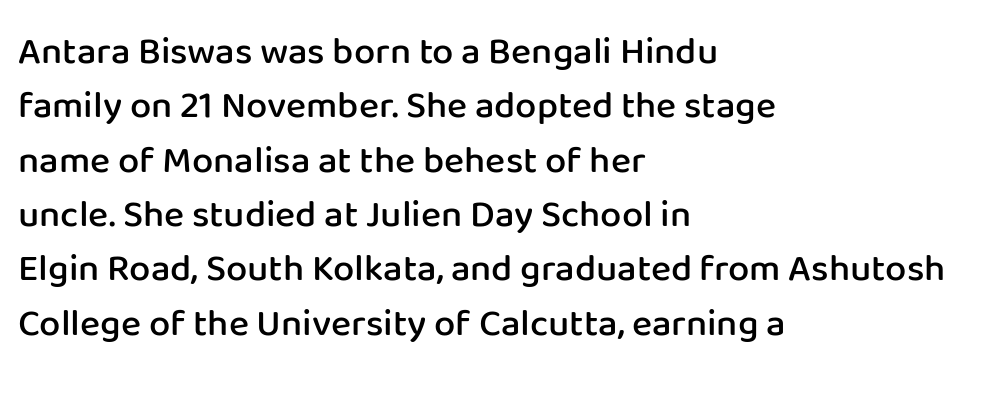
{"serif": "no", "italic": "no", "bold": "semi", "weight": "semibold", "width": "normal", "stroke_contrast": "low", "x_height": "medium", "monospaced": "no", "underline": "no", "align": "left", "line_spacing": "normal", "line_spacing_ratio": 1.43, "letter_spacing": "normal", "letter_spacing_em": 0.0, "glyph_px": 38}
